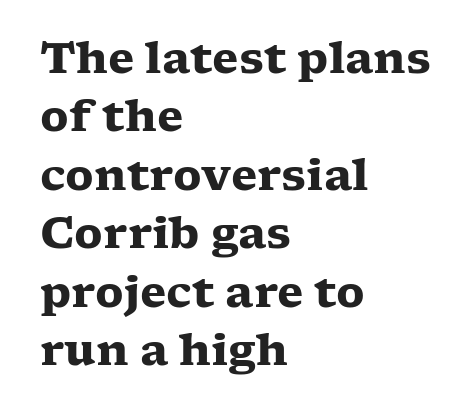
The image shows 43 px heavy, wide serif type, upright; set left-aligned, normal line spacing (1.36x), normal letter spacing, not underlined; low stroke contrast and a medium x-height.
